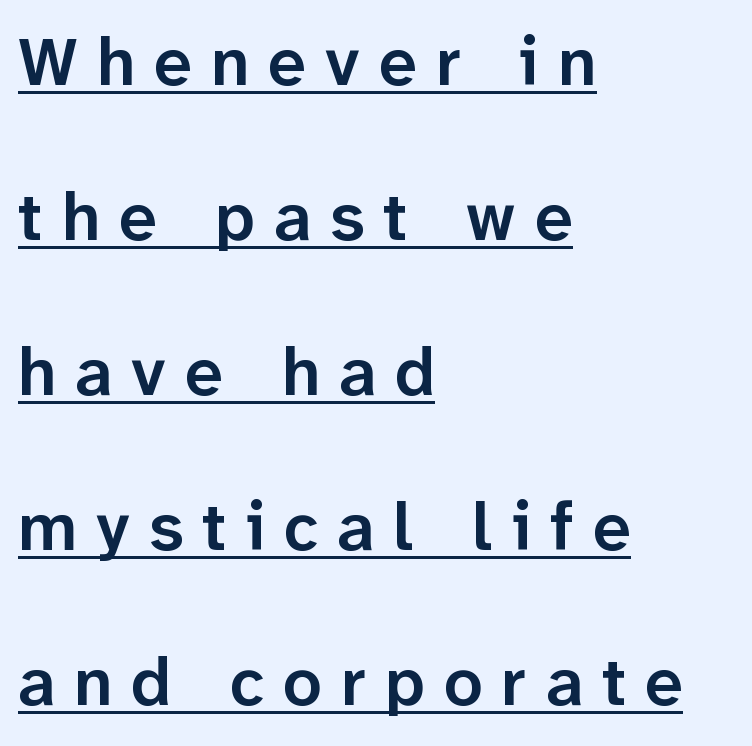
Q: Is the text bold? A: Semi-bold.
Q: Is the text italic (slanted)? A: No, it is upright.
Q: Is the typeface a serif or a sans-serif typeface? A: Sans-serif.
Q: Is the text underlined? A: Yes.
Q: How is the paragraph aligned? A: Left-aligned.
Q: Is the spacing between letters normal or unusually wide? A: Unusually wide.
Q: Is the spacing between lines tight, normal or loose? A: Loose.
Q: Width (condensed, normal, or wide)? A: Normal.
Q: Stroke contrast? A: Low.
Q: x-height? A: Medium.
Q: Monospaced? A: No.
